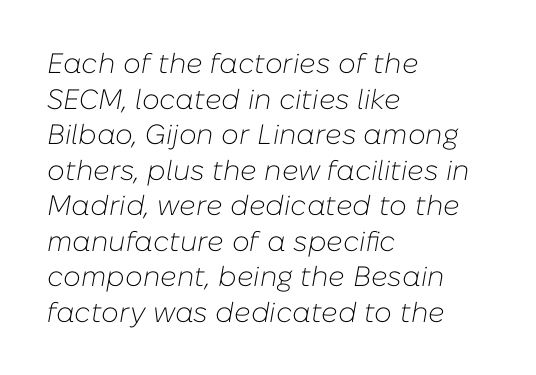
Would a proofreader flag this as italicized? Yes. Reading down the block, your eye returns to a fixed left position each line. Compared with typical paragraphs, the rows here are spaced about the same. Is the letter spacing exaggerated? No — it looks like the ordinary default.
